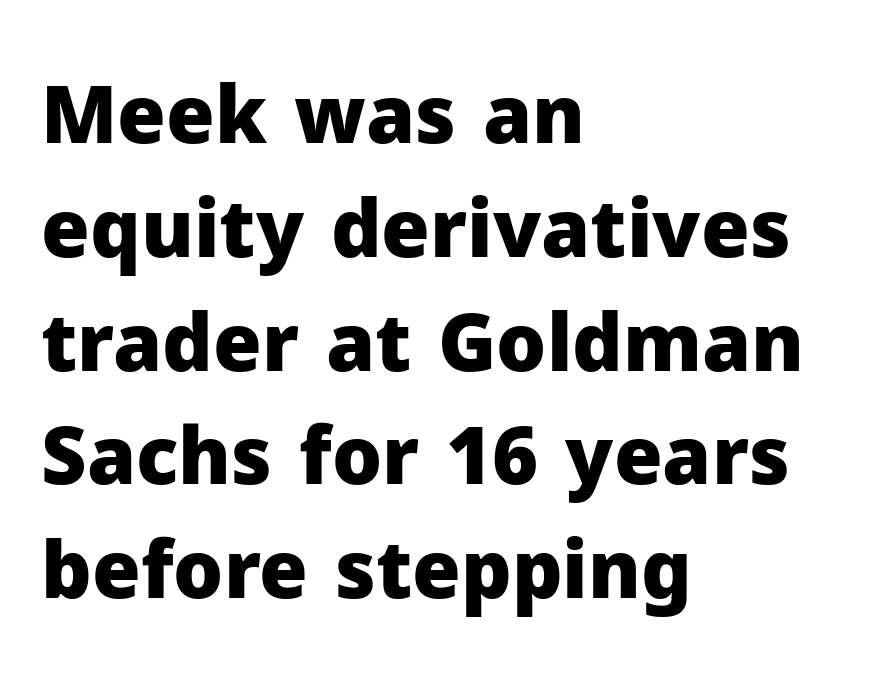
{"serif": "no", "italic": "no", "bold": "yes", "weight": "heavy", "width": "normal", "stroke_contrast": "low", "x_height": "medium", "monospaced": "no", "underline": "no", "align": "left", "line_spacing": "normal", "line_spacing_ratio": 1.44, "letter_spacing": "normal", "letter_spacing_em": 0.0, "glyph_px": 79}
